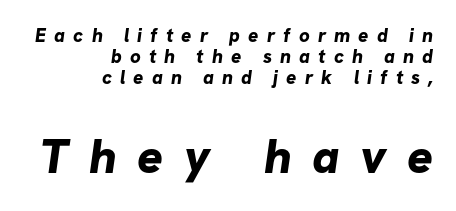
Q: Is the text bold? A: Yes.
Q: Is the typeface a serif or a sans-serif typeface? A: Sans-serif.
Q: Is the text underlined? A: No.
Q: How is the paragraph aligned? A: Right-aligned.
Q: Is the spacing between letters normal or unusually wide? A: Unusually wide.
Q: Is the spacing between lines tight, normal or loose? A: Tight.
Q: Which block of text is set in a larger size, the first (top) or the second (bottom)? A: The second (bottom) one.
Q: Width (condensed, normal, or wide)? A: Normal.
Q: Stroke contrast? A: Low.
Q: x-height? A: Medium.
Q: Monospaced? A: No.
